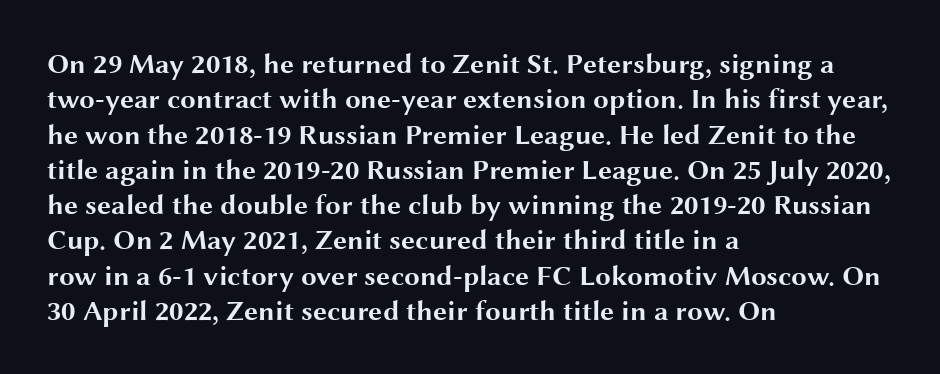
Left-aligned paragraph, ragged on the right. The words here are not underlined. If you measured baseline to baseline, you'd find a middling distance. Look at the stroke-to-counter ratio: heavy, a bold.
